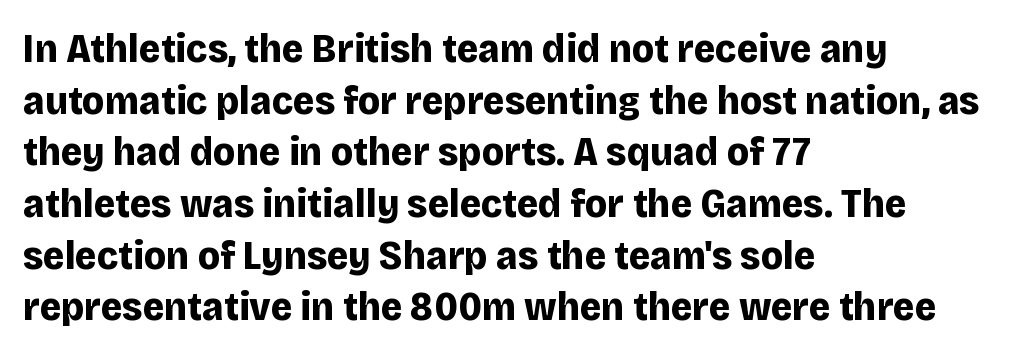
Q: Is the text bold? A: Yes.
Q: Is the text italic (slanted)? A: No, it is upright.
Q: Is the typeface a serif or a sans-serif typeface? A: Sans-serif.
Q: Is the text underlined? A: No.
Q: How is the paragraph aligned? A: Left-aligned.
Q: Is the spacing between letters normal or unusually wide? A: Normal.
Q: Is the spacing between lines tight, normal or loose? A: Normal.
Q: Width (condensed, normal, or wide)? A: Normal.
Q: Stroke contrast? A: Low.
Q: x-height? A: Large.
Q: Monospaced? A: No.
